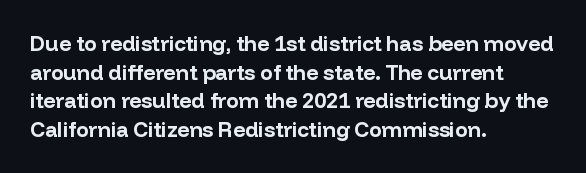
Q: Is the text bold? A: Yes.
Q: Is the text italic (slanted)? A: No, it is upright.
Q: Is the text underlined? A: No.
Q: How is the paragraph aligned? A: Left-aligned.
Q: Is the spacing between letters normal or unusually wide? A: Normal.
Q: Is the spacing between lines tight, normal or loose? A: Normal.
